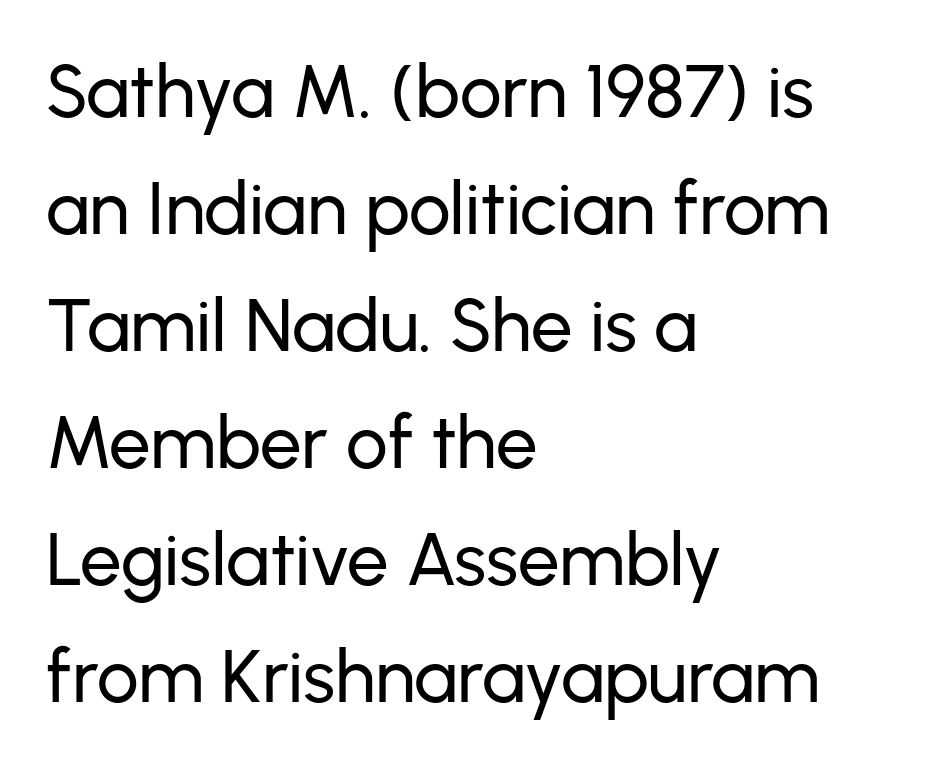
The image shows 74 px sans-serif type, upright; set left-aligned, normal line spacing (1.58x), normal letter spacing, not underlined; low stroke contrast and a medium x-height.
